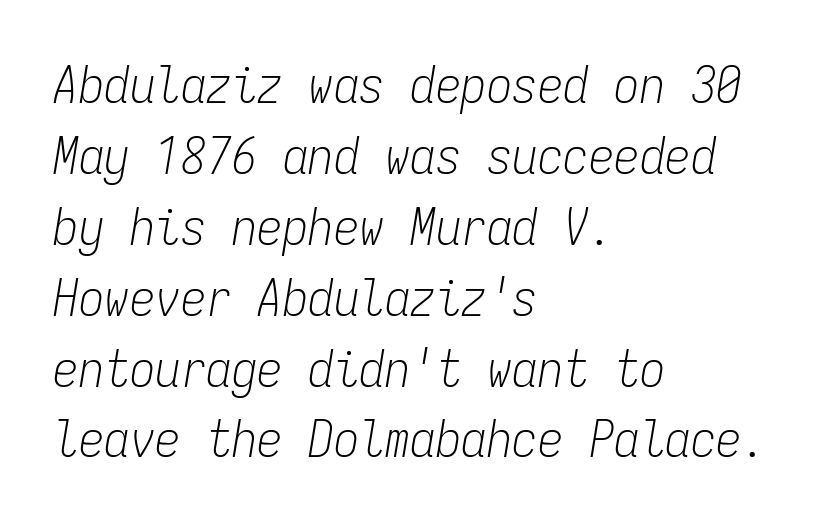
{"italic": "yes", "lean": "right", "slant_degrees": 9, "bold": "no", "weight": "light", "width": "condensed", "stroke_contrast": "low", "x_height": "medium", "monospaced": "yes", "underline": "no", "align": "left", "line_spacing": "normal", "line_spacing_ratio": 1.39, "letter_spacing": "normal", "letter_spacing_em": 0.0, "glyph_px": 51}
